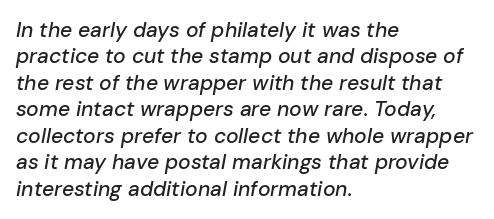
{"italic": "yes", "lean": "right", "slant_degrees": 10, "underline": "no", "align": "left", "line_spacing": "normal", "line_spacing_ratio": 1.26, "letter_spacing": "normal", "letter_spacing_em": 0.0, "glyph_px": 21}
